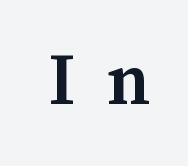
A bare baseline throughout the passage. Spacing verdict: proportional, widths tailored to each character. The letters are spread apart with noticeably loose tracking. How heavy is the stroke? Medium-heavy — a semibold, shy of bold. Is this a sans? No — the strokes have serifs. No italicization has been applied; the sample stays upright.
